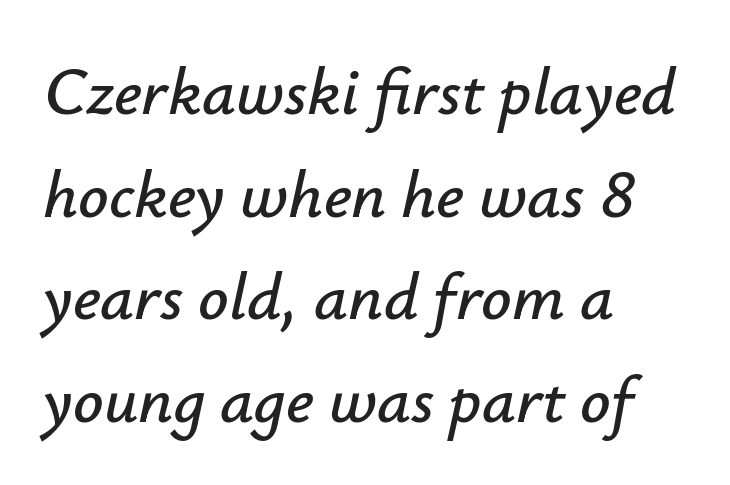
Q: Is the text italic (slanted)? A: Yes, it leans right by about 12 degrees.
Q: Is the text underlined? A: No.
Q: How is the paragraph aligned? A: Left-aligned.
Q: Is the spacing between letters normal or unusually wide? A: Normal.
Q: Is the spacing between lines tight, normal or loose? A: Normal.
Q: Width (condensed, normal, or wide)? A: Normal.
Q: Stroke contrast? A: Low.
Q: x-height? A: Small.
Q: Monospaced? A: No.
